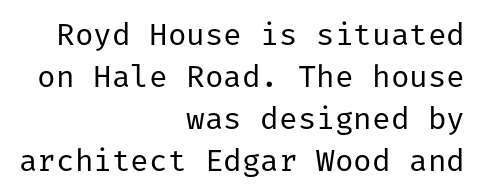
Honestly, there is no underline to notice here at all. Every row of glyphs terminates at an identical x-position on the right. Caption: face not bold, strokes unweighted. In terms of leading, this rendering sits right in the middle.
